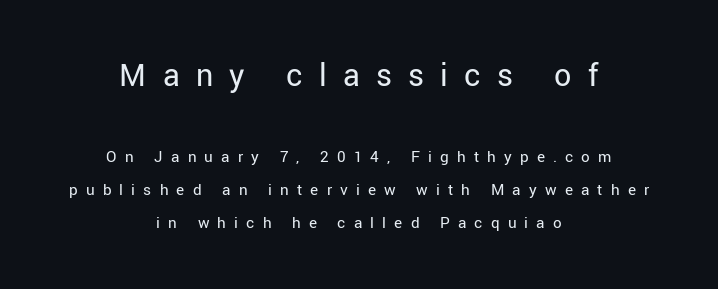
Rendered with straight, roman letterforms. In CSS terms this would be text-align: center. The designer went with a sans here, leaving each stem footless. The string is rendered with underlining switched off. The space between consecutive lines is lavish. Short note: letters widely spaced.
